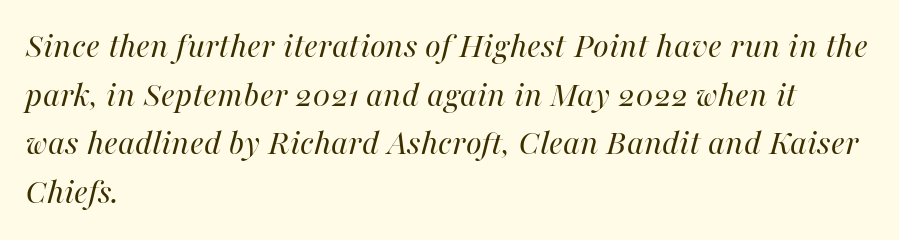
The image shows 36 px regular-weight type, italic (leaning right); set left-aligned, normal line spacing (1.35x), normal letter spacing, not underlined; high stroke contrast and a medium x-height.
